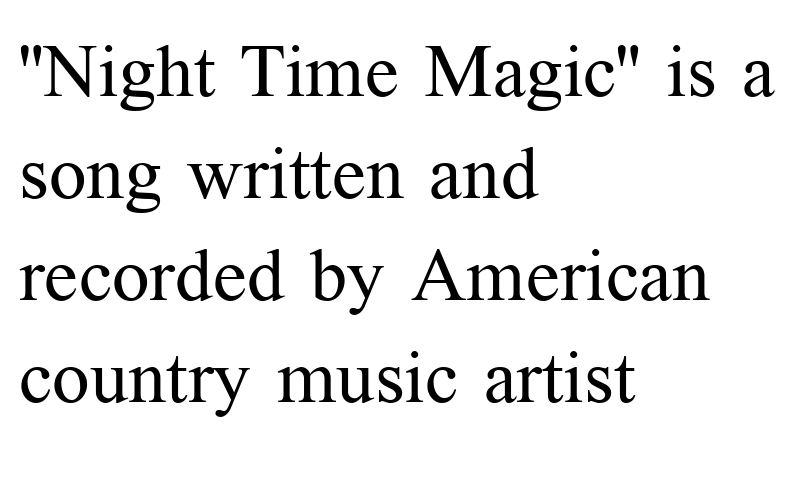
The glyphs in this specimen are seriffed. The ragged edge is on the right, which tells us the setting is flush left. These lines keep a tight, regular rhythm from letter to letter. Quick note: interline space is typical. Varying glyph widths throughout — classic text-font behaviour.
